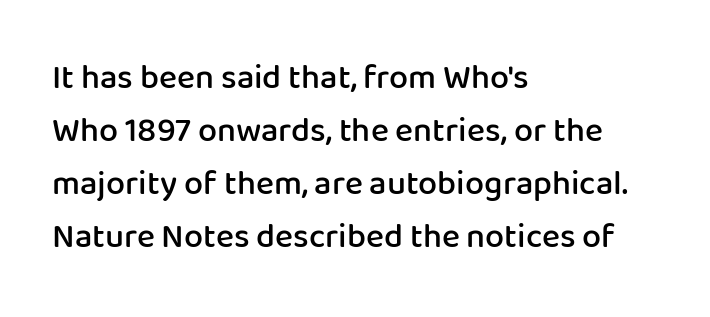
{"serif": "no", "italic": "no", "bold": "semi", "weight": "semibold", "width": "normal", "stroke_contrast": "low", "x_height": "medium", "monospaced": "no", "underline": "no", "align": "left", "line_spacing": "normal", "line_spacing_ratio": 1.56, "letter_spacing": "normal", "letter_spacing_em": 0.0, "glyph_px": 34}
